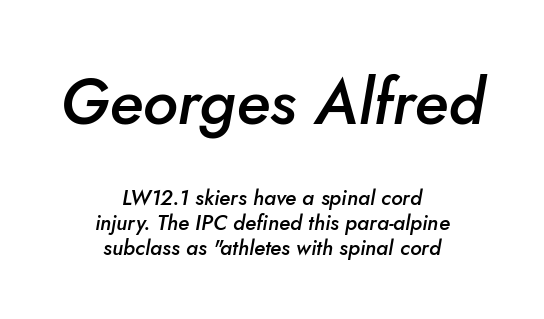
The whole block is typeset with a tilt. Words appear dense and cohesive because spacing is normal. Check the space under the baseline: it is left empty. The compositor balanced each line on the midline. Each letter keeps its own natural width here, so spacing adapts to shape.
